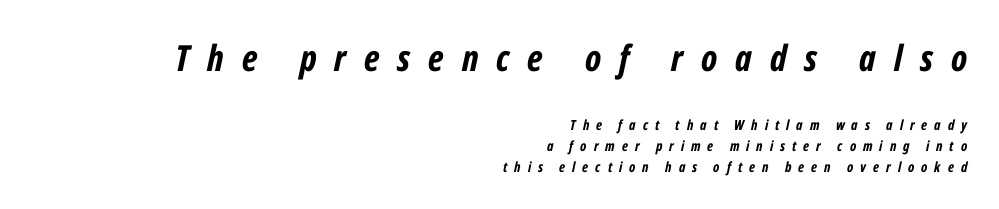
The image shows 36 px bold, condensed type, italic (leaning right); set right-aligned, normal line spacing (1.5x), unusually wide letter spacing (+0.5 em), not underlined; the first (top) block is 2.57x larger; low stroke contrast and a medium x-height.
